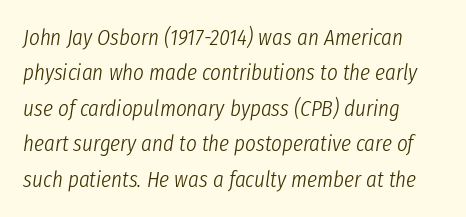
Caption: standard tracking, unaltered. No word sits above an underline. The ragged edge is on the right, which tells us the setting is flush left. Weight: not bold — regular or lighter. In terms of posture, this sample is oblique. Regular leading.
